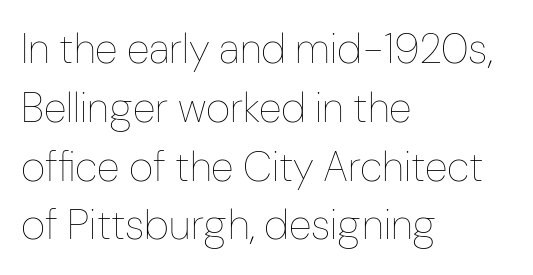
Weight: in the light-to-regular range. Note the varied advance widths — an 'i' is clearly narrower than an 'm'. Evenly set lines give the paragraph a standard silhouette. The gap between lines stays unmarked. This rendering leaves character spacing at its baseline value. Leftover space on each line is placed entirely after the last word.
